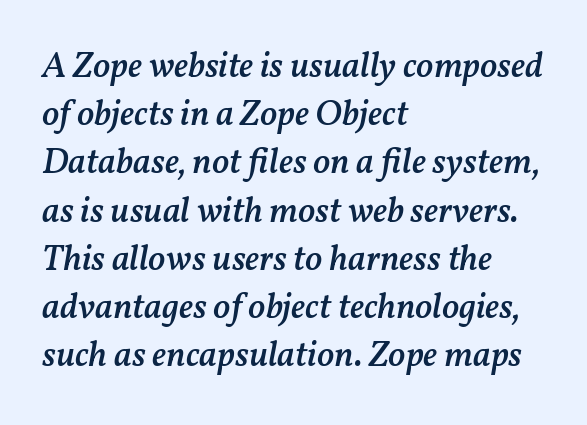
The lines are quadded left. The glyphs are unaccompanied by any horizontal stroke below them. Notice how the stems are inclined rather than vertical — that's the hallmark of italics. The rendering keeps characters at their native spacing. Compared with an ordinary text face, these strokes are moderately heavier — a semibold. The passage shown is typed in a proportional face where columns would drift.
